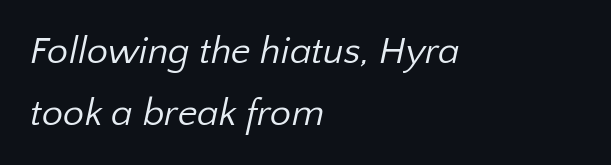
The image shows 38 px regular-weight sans-serif type; set left-aligned, normal line spacing (1.62x), normal letter spacing, not underlined; low stroke contrast and a medium x-height.
